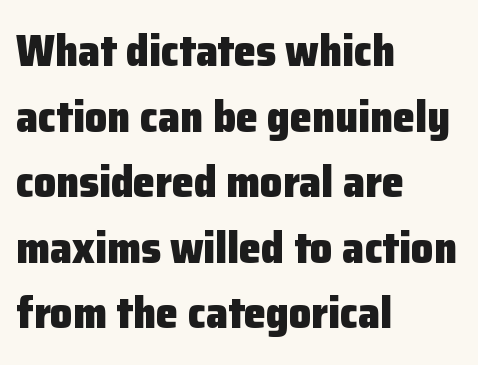
The font's upright variant was chosen for this text. Honestly, the letter spacing is just normal — you wouldn't notice it. The characters display no serif detailing; their extremities are plain. Here the designer chose a conventional face with non-uniform glyph widths.
